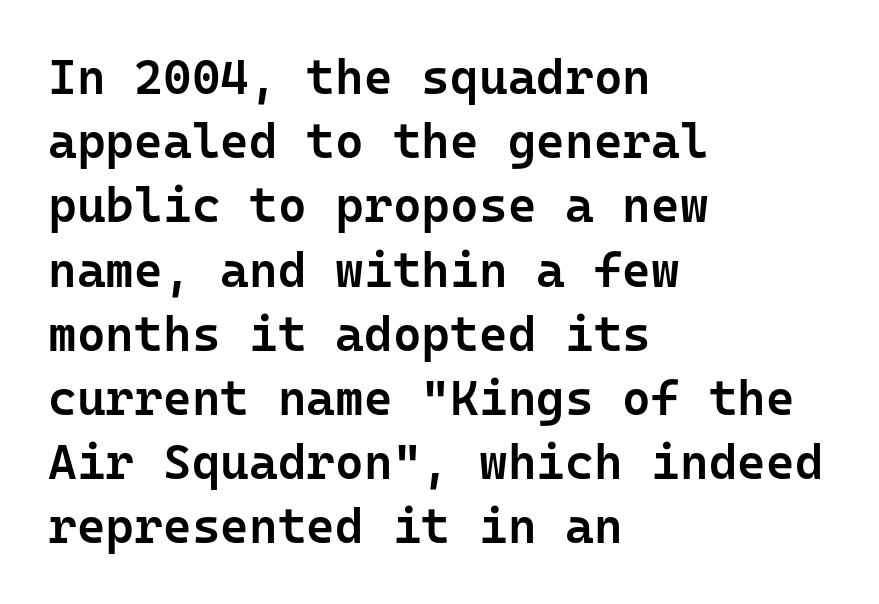
Leading matches the norm, producing a regular column. The rendering uses a semibold face; strokes are thickened but not to full bold. The space directly below the letters is spotless. Every character sits straight up, as roman type does. Visually the block forms a straight wall on the left and a jagged coastline on the right.
